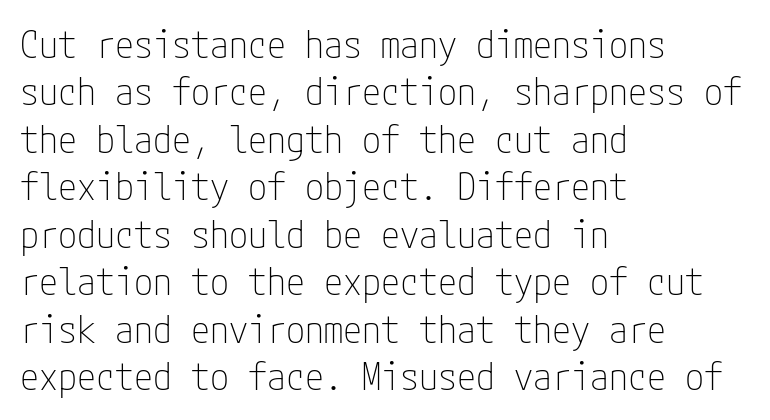
The image shows 38 px thin, condensed sans-serif type, upright; set left-aligned, normal line spacing (1.25x), normal letter spacing, not underlined; low stroke contrast and a medium x-height.
